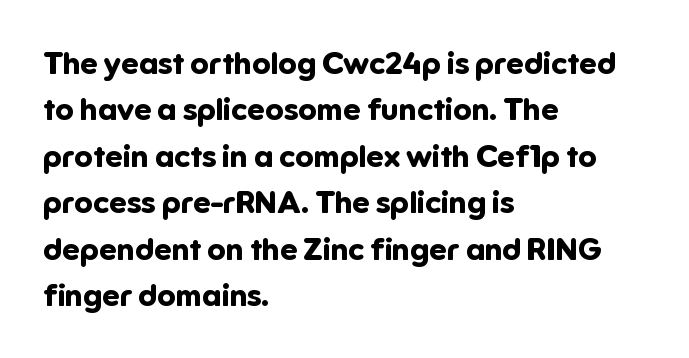
Q: Is the text bold? A: Yes.
Q: Is the text italic (slanted)? A: No, it is upright.
Q: Is the typeface a serif or a sans-serif typeface? A: Sans-serif.
Q: Is the text underlined? A: No.
Q: How is the paragraph aligned? A: Left-aligned.
Q: Is the spacing between letters normal or unusually wide? A: Normal.
Q: Is the spacing between lines tight, normal or loose? A: Normal.
Q: Width (condensed, normal, or wide)? A: Normal.
Q: Stroke contrast? A: Low.
Q: x-height? A: Medium.
Q: Monospaced? A: No.
